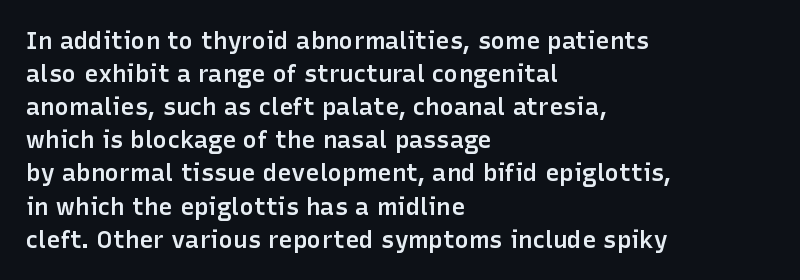
{"italic": "no", "bold": "semi", "underline": "no", "align": "left", "line_spacing": "normal", "line_spacing_ratio": 1.38, "letter_spacing": "normal", "letter_spacing_em": 0.0, "glyph_px": 24}
